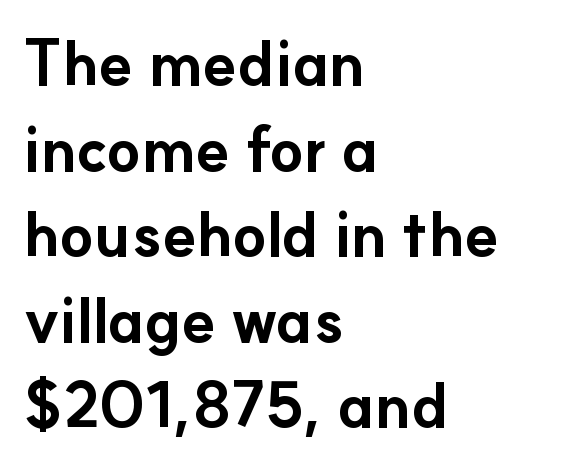
Horizontal bands of white between lines are of average thickness. Glyph-to-glyph distance matches everyday printed text. Reading down the block, your eye returns to a fixed left position each line. This sample uses a sans-serif face. This sample has the flowing, uneven cadence of proportional lettering.
